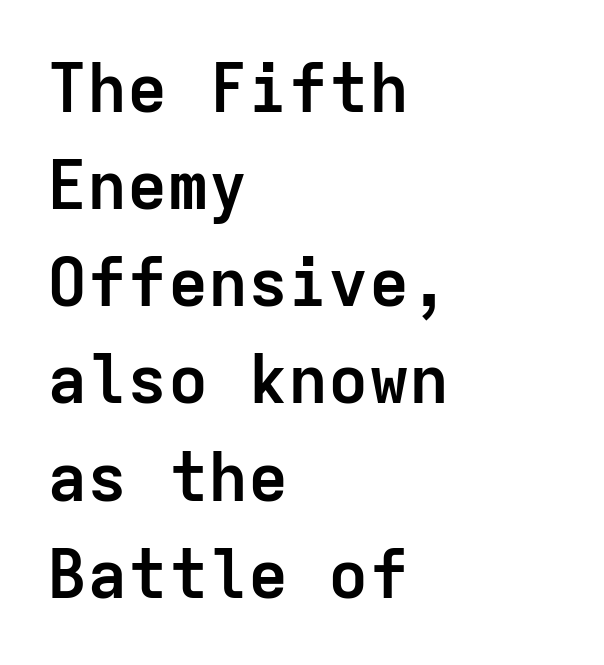
Vertical spacing — default. Unlike a traditional serif, this face leaves its strokes unadorned. Any mark beneath the type? The region is blank. Heft: maximum for text — a bold.
